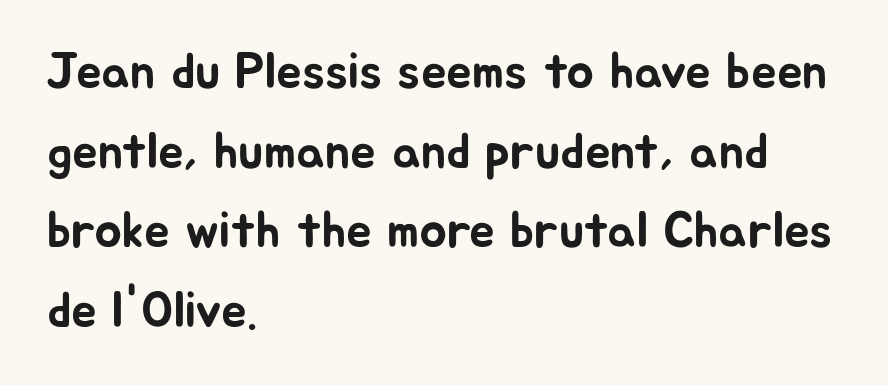
The image shows 51 px sans-serif type, upright; set left-aligned, normal line spacing (1.56x), normal letter spacing, not underlined; low stroke contrast and a medium x-height.
